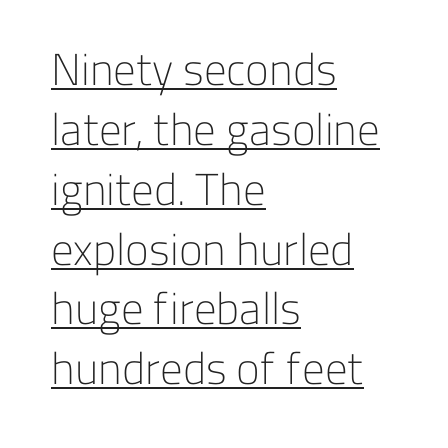
The image shows 45 px light sans-serif type, upright; set left-aligned, normal line spacing (1.33x), normal letter spacing, underlined; low stroke contrast and a medium x-height.
